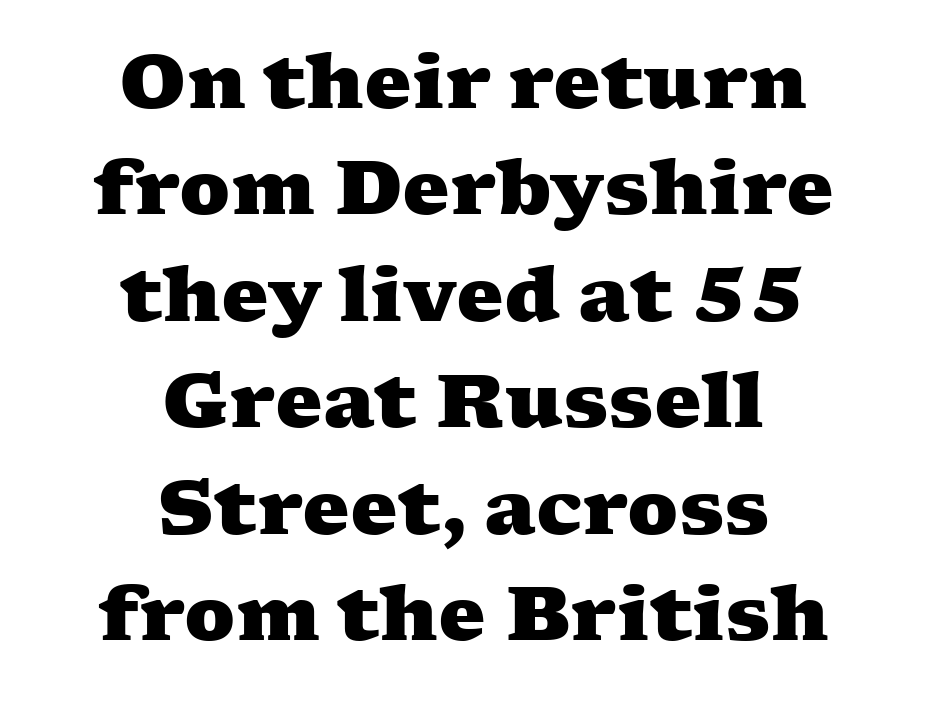
The image shows 75 px heavy, wide serif type; set centered, normal line spacing (1.42x), normal letter spacing, not underlined; medium stroke contrast and a medium x-height.
